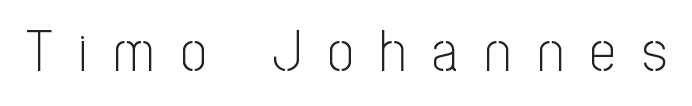
Typographically, this falls in the sans-serif category. Any mark beneath the type? The region is blank. Here the glyphs are tracked loosely, breaking word shapes into spaced letters. Proportional: the letters do not fall into vertical columns.
